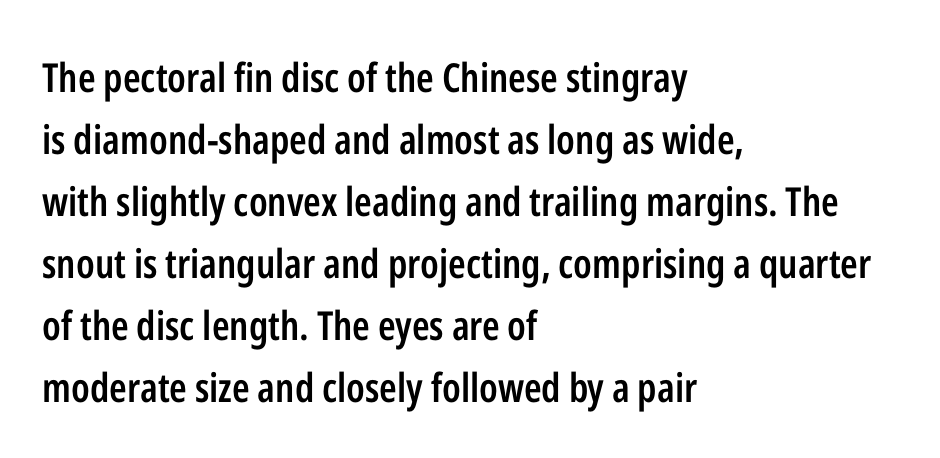
The ragged edge is on the right, which tells us the setting is flush left. Each letter keeps its own natural width here, so spacing adapts to shape. Type style note: lacks serifs. The specimen reads as upright at a glance.
